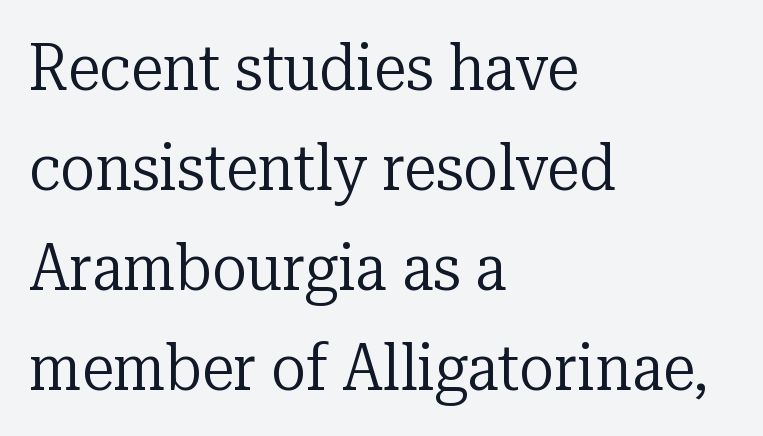
Successive baselines arrive at the customary interval. Standard letterfit; no display-style spreading of the glyphs. Rule under the text: the space is simply empty. Notice how the stems are strictly vertical — no italics here. The passage shown is typed in a proportional face where columns would drift. The face used here is seriffed, in the tradition of book romans.
